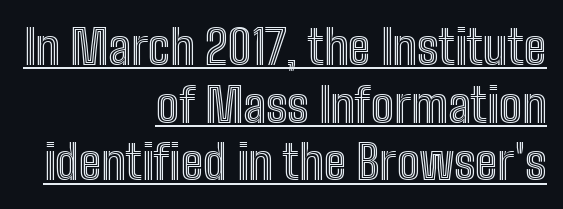
Q: Is the text italic (slanted)? A: No, it is upright.
Q: Is the text underlined? A: Yes.
Q: How is the paragraph aligned? A: Right-aligned.
Q: Is the spacing between letters normal or unusually wide? A: Normal.
Q: Width (condensed, normal, or wide)? A: Condensed.
Q: x-height? A: Medium.
Q: Monospaced? A: No.
